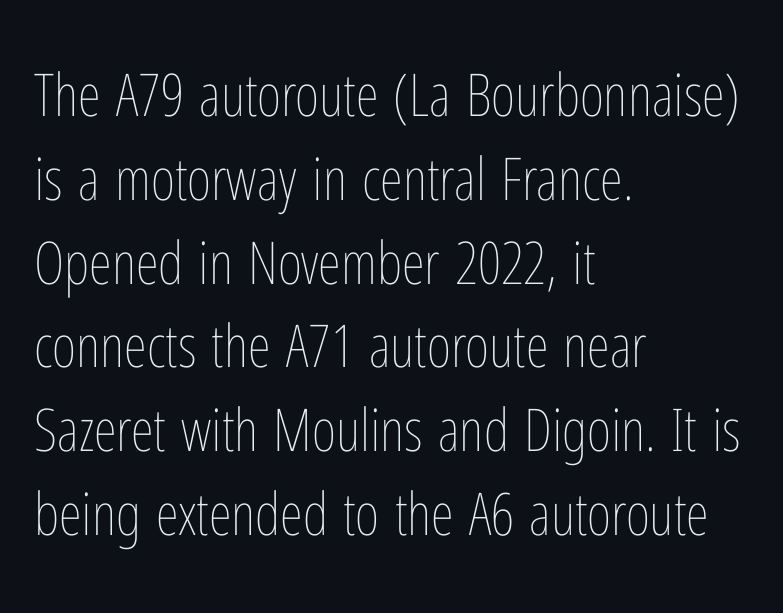
Q: Is the text bold? A: No.
Q: Is the text italic (slanted)? A: No, it is upright.
Q: Is the text underlined? A: No.
Q: How is the paragraph aligned? A: Left-aligned.
Q: Is the spacing between letters normal or unusually wide? A: Normal.
Q: Is the spacing between lines tight, normal or loose? A: Normal.
Q: Width (condensed, normal, or wide)? A: Condensed.
Q: Stroke contrast? A: Low.
Q: x-height? A: Medium.
Q: Monospaced? A: No.
